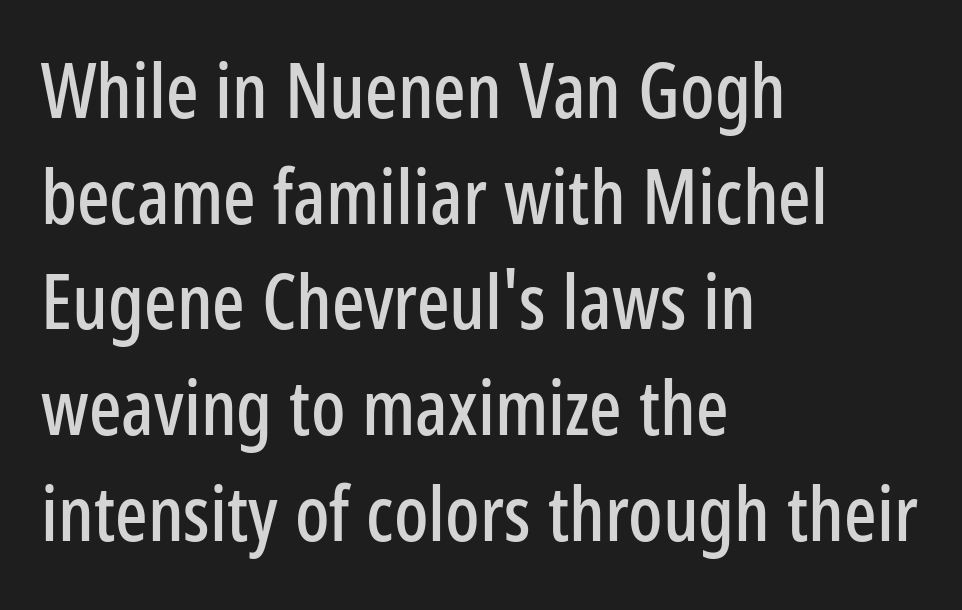
{"serif": "no", "italic": "no", "width": "condensed", "stroke_contrast": "low", "x_height": "medium", "monospaced": "no", "underline": "no", "align": "left", "line_spacing": "normal", "line_spacing_ratio": 1.39, "letter_spacing": "normal", "letter_spacing_em": 0.0, "glyph_px": 76}
